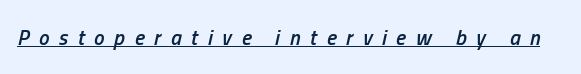
{"italic": "yes", "lean": "right", "slant_degrees": 13, "bold": "semi", "underline": "yes", "letter_spacing": "wide", "letter_spacing_em": 0.46, "glyph_px": 21}
